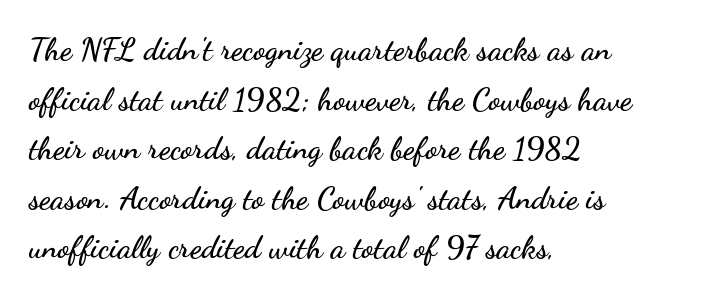
The image shows 32 px wide sans-serif type; set left-aligned, normal line spacing (1.55x), normal letter spacing, not underlined; low stroke contrast and a small x-height.
